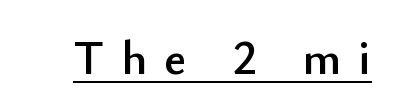
Every stem runs plumb, perpendicular to the baseline. Check where the strokes stop: nothing finishes them off — pure sans. Words appear elongated and porous because spacing is wide. This sample carries an underscore along the baseline area.
